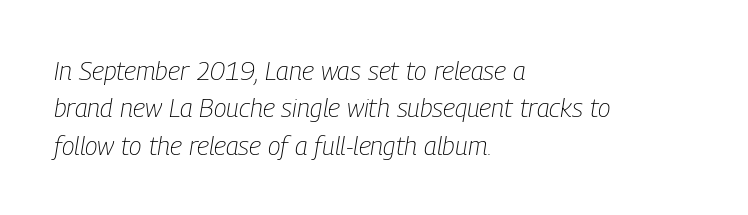
The image shows 26 px text type, italic (leaning right); set left-aligned, normal line spacing (1.44x), normal letter spacing, not underlined.
